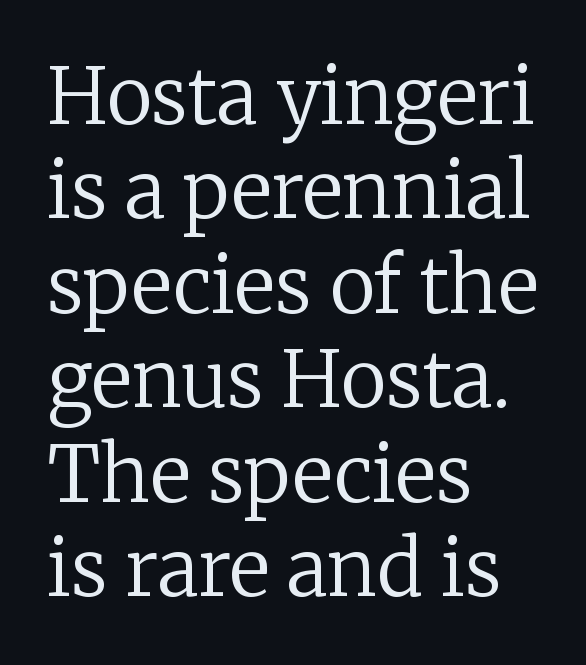
Quick note: not italic, upright. The typesetting does not lean heavy: it is not bold. Each word holds together tightly as a unit, with standard inter-letter gaps. A bare baseline throughout the passage.
